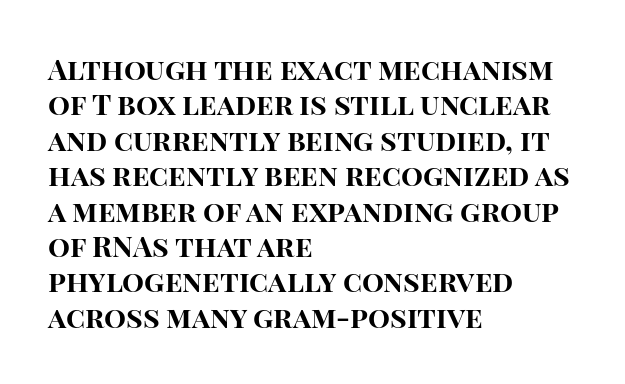
The image shows 29 px bold sans-serif type, upright; set left-aligned, line spacing 1.22x, normal letter spacing, not underlined; high stroke contrast and a large x-height.
